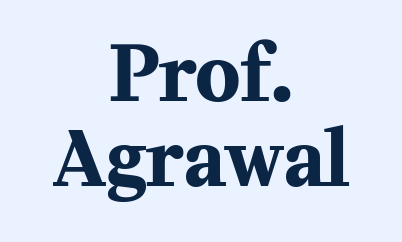
The image shows 75 px bold serif type, upright; set centered, tight line spacing (1.13x), normal letter spacing, not underlined; medium stroke contrast and a medium x-height.
